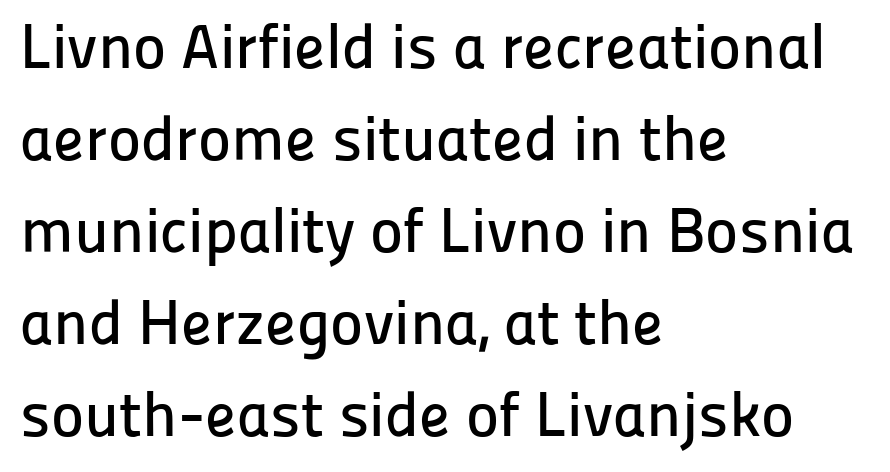
The image shows 63 px sans-serif type, upright; set left-aligned, normal line spacing (1.46x), normal letter spacing, not underlined; low stroke contrast and a medium x-height.
